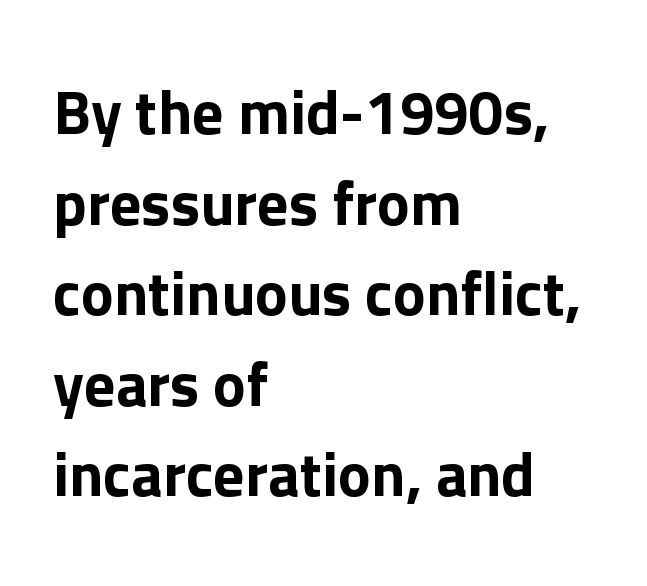
The image shows 62 px sans-serif type, upright; set left-aligned, normal line spacing (1.46x), normal letter spacing, not underlined; low stroke contrast and a medium x-height.
